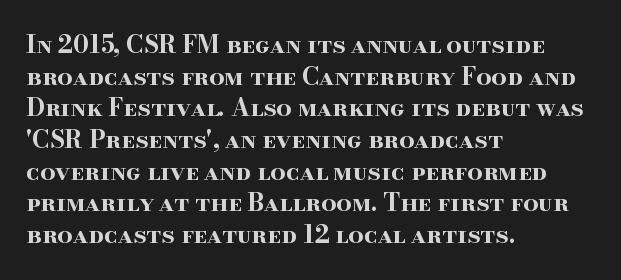
{"italic": "no", "bold": "yes", "underline": "no", "align": "left", "line_spacing": "normal", "line_spacing_ratio": 1.32, "letter_spacing": "normal", "letter_spacing_em": 0.0, "glyph_px": 24}
